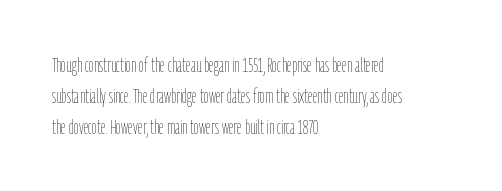
The image shows 20 px text type, upright; set left-aligned, normal line spacing (1.54x), normal letter spacing, not underlined.
